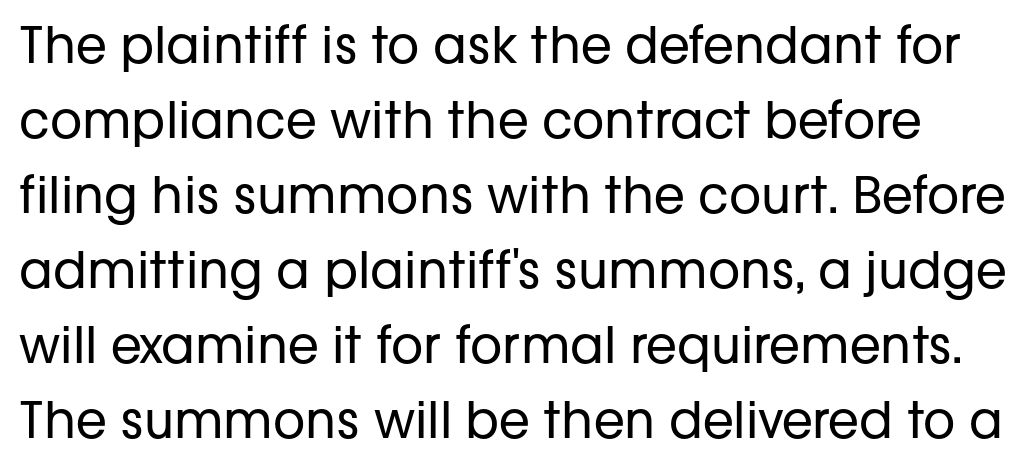
{"serif": "no", "italic": "no", "bold": "no", "weight": "regular", "width": "normal", "stroke_contrast": "low", "x_height": "medium", "monospaced": "no", "underline": "no", "line_spacing": "normal", "line_spacing_ratio": 1.5, "letter_spacing": "normal", "letter_spacing_em": 0.0, "glyph_px": 50}
